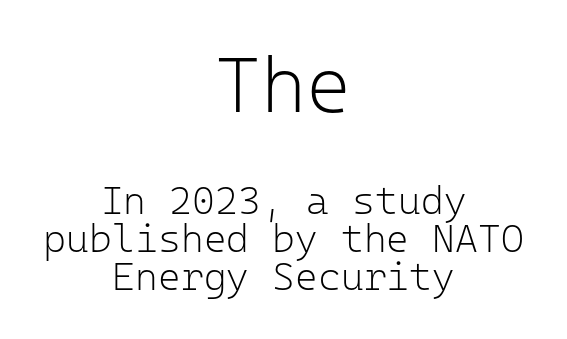
The image shows 78 px light sans-serif type, upright, monospaced; set centered, tight line spacing (0.97x), normal letter spacing, not underlined; the first (top) block is 2.0x larger; low stroke contrast and a medium x-height.
